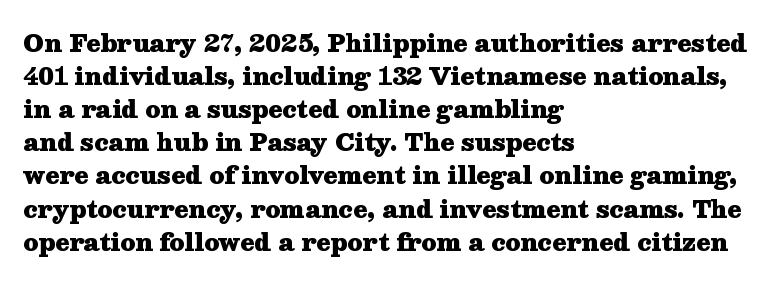
Q: Is the text bold? A: Yes.
Q: Is the text italic (slanted)? A: No, it is upright.
Q: Is the text underlined? A: No.
Q: How is the paragraph aligned? A: Left-aligned.
Q: Is the spacing between letters normal or unusually wide? A: Normal.
Q: Is the spacing between lines tight, normal or loose? A: Normal.
